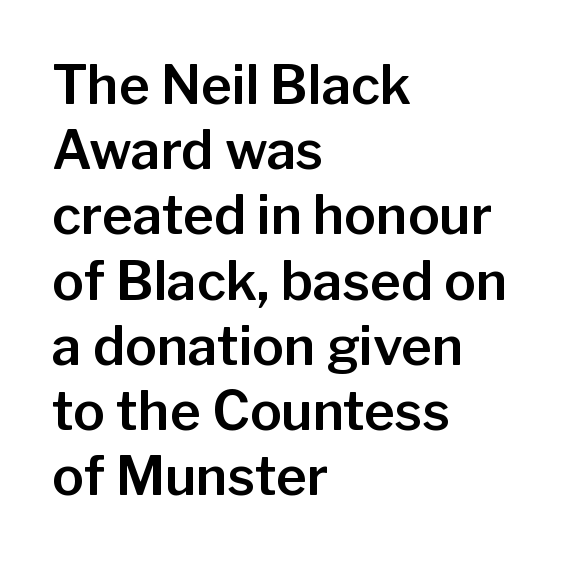
The image shows 53 px sans-serif type, upright; set left-aligned, line spacing 1.23x, normal letter spacing, not underlined; low stroke contrast and a medium x-height.
